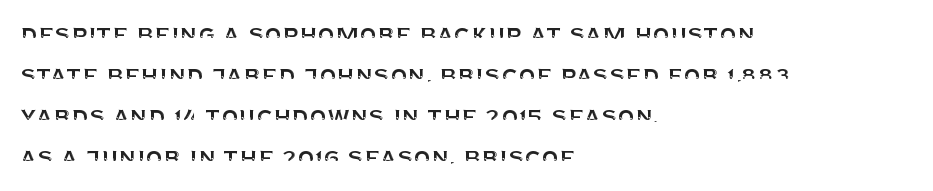
The image shows 28 px sans-serif type, upright; set left-aligned, normal line spacing (1.46x), normal letter spacing, not underlined; medium stroke contrast and a large x-height.
